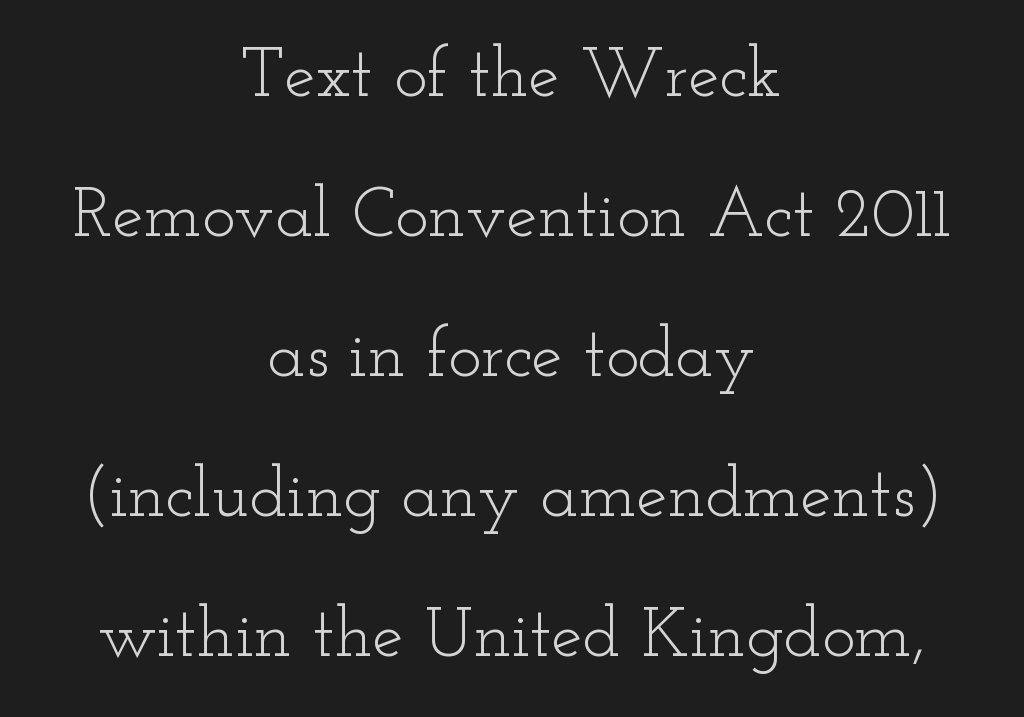
The image shows 70 px light, wide serif type, upright; set centered, loose line spacing (2.0x), normal letter spacing, not underlined; low stroke contrast and a small x-height.
